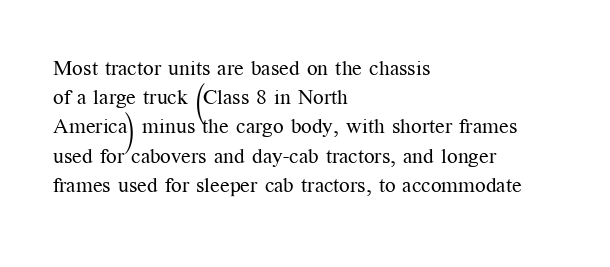
Q: Is the text bold? A: No.
Q: Is the text italic (slanted)? A: No, it is upright.
Q: Is the text underlined? A: No.
Q: How is the paragraph aligned? A: Left-aligned.
Q: Is the spacing between letters normal or unusually wide? A: Normal.
Q: Is the spacing between lines tight, normal or loose? A: Normal.
